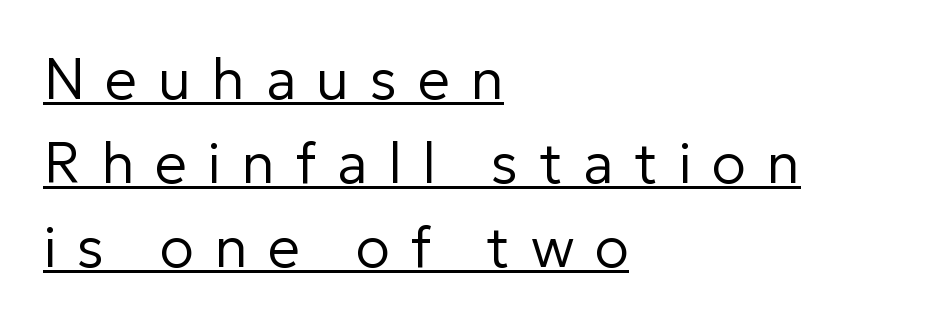
Line beginnings align vertically; line endings do not. The face used here is proportionally spaced, like ordinary book or web type. Rows of type keep a routine distance in the vertical direction. Characters follow at a spacing far wider than the type designer built in. Font category for this specimen: sans-serif. Bold? No — there's no thickening of the strokes.
